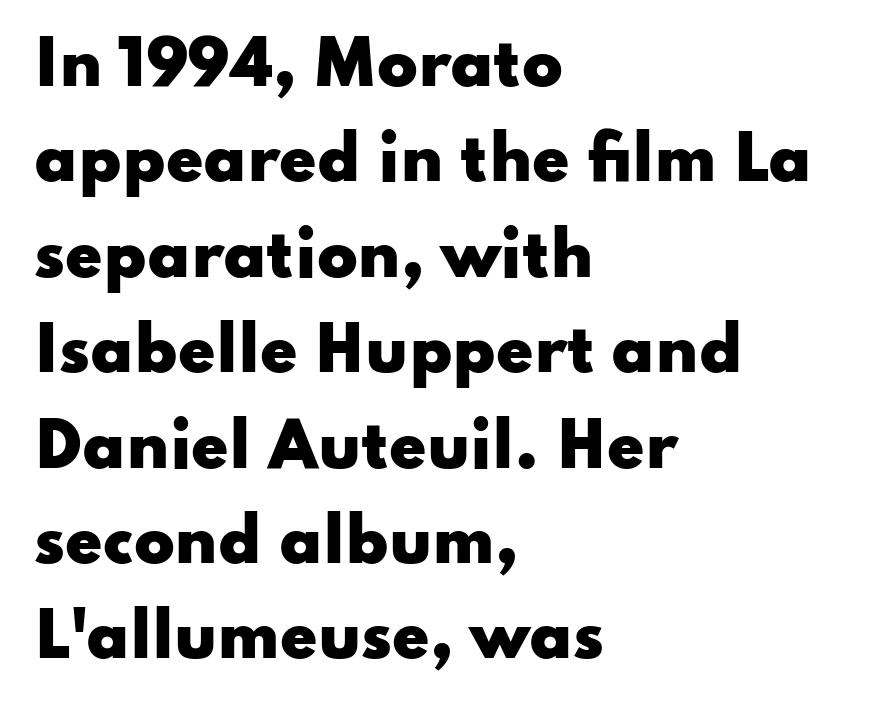
Q: Is the text bold? A: Yes.
Q: Is the text italic (slanted)? A: No, it is upright.
Q: Is the typeface a serif or a sans-serif typeface? A: Sans-serif.
Q: Is the text underlined? A: No.
Q: How is the paragraph aligned? A: Left-aligned.
Q: Is the spacing between letters normal or unusually wide? A: Normal.
Q: Is the spacing between lines tight, normal or loose? A: Normal.
Q: Width (condensed, normal, or wide)? A: Wide.
Q: Stroke contrast? A: Low.
Q: x-height? A: Small.
Q: Monospaced? A: No.
